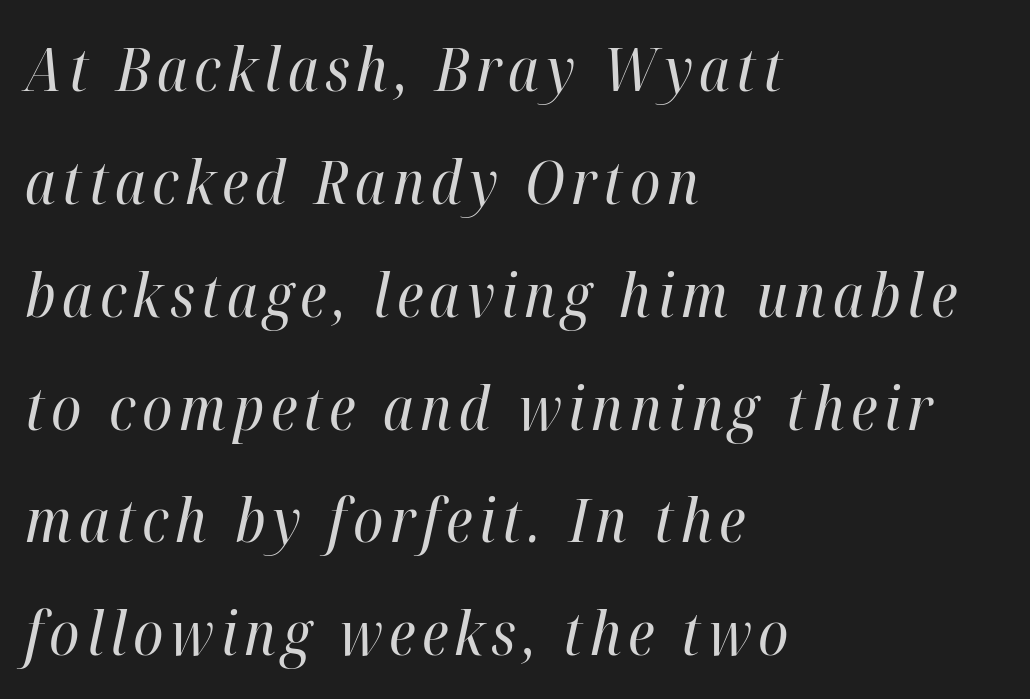
Q: Is the text bold? A: No.
Q: Is the text italic (slanted)? A: Yes, it leans right by about 12 degrees.
Q: Is the text underlined? A: No.
Q: How is the paragraph aligned? A: Left-aligned.
Q: Width (condensed, normal, or wide)? A: Condensed.
Q: Stroke contrast? A: High.
Q: x-height? A: Medium.
Q: Monospaced? A: No.
